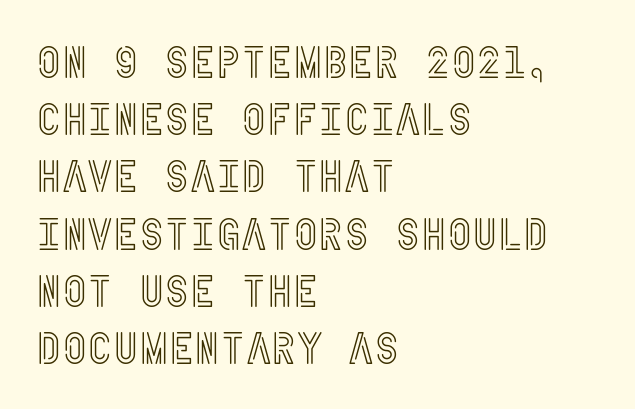
The paragraph shown leans on its left margin. Spacing between characters is what you'd get straight out of the box. Regular leading. The space beneath each line is pristine and unruled.
